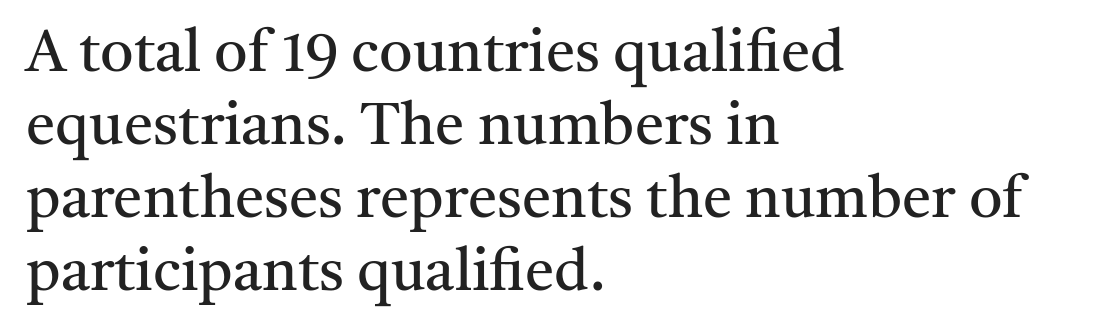
{"serif": "yes", "italic": "no", "bold": "no", "weight": "regular", "width": "normal", "stroke_contrast": "medium", "x_height": "medium", "monospaced": "no", "underline": "no", "align": "left", "line_spacing_ratio": 1.24, "letter_spacing": "normal", "letter_spacing_em": 0.0, "glyph_px": 59}
